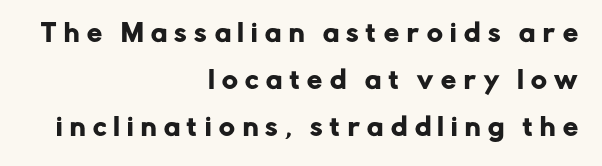
{"italic": "no", "underline": "no", "align": "right", "line_spacing": "loose", "line_spacing_ratio": 1.95, "letter_spacing": "wide", "letter_spacing_em": 0.32, "glyph_px": 24}
